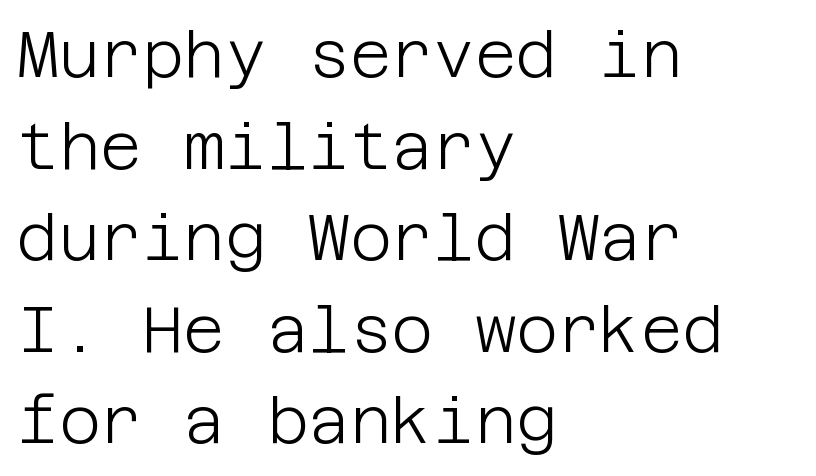
The image shows 64 px light sans-serif type, upright; set left-aligned, normal line spacing (1.43x), normal letter spacing, not underlined; low stroke contrast and a large x-height.
